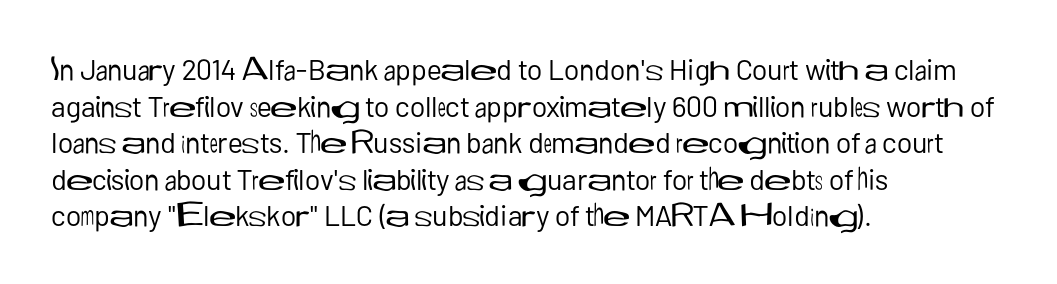
The image shows 29 px regular-weight sans-serif type, upright; set left-aligned, normal line spacing (1.26x), normal letter spacing, not underlined; low stroke contrast and a medium x-height.
